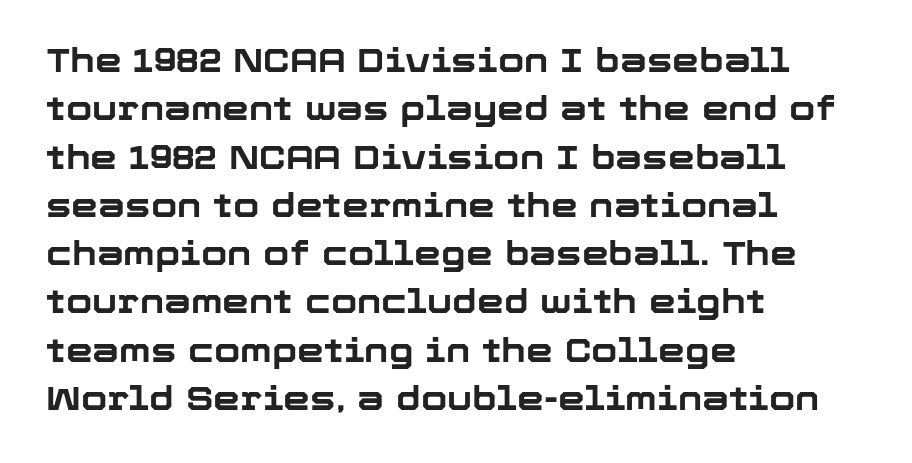
Clear beneath every line of the passage. Notice how descenders clear the ascenders below comfortably — that's standard leading. The letters carry no serifs — their stems end cleanly without finishing strokes. This is heavy type, rendered in bold. Does the copy run flush right? No — it runs flush left.
